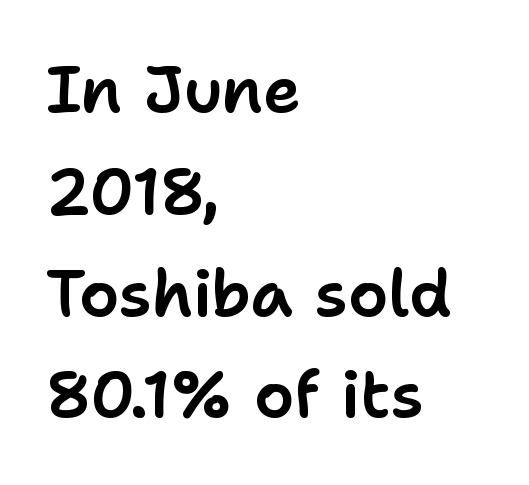
{"serif": "no", "italic": "no", "width": "normal", "stroke_contrast": "low", "x_height": "medium", "monospaced": "no", "underline": "no", "align": "left", "line_spacing": "normal", "line_spacing_ratio": 1.59, "letter_spacing": "normal", "letter_spacing_em": 0.0, "glyph_px": 64}
